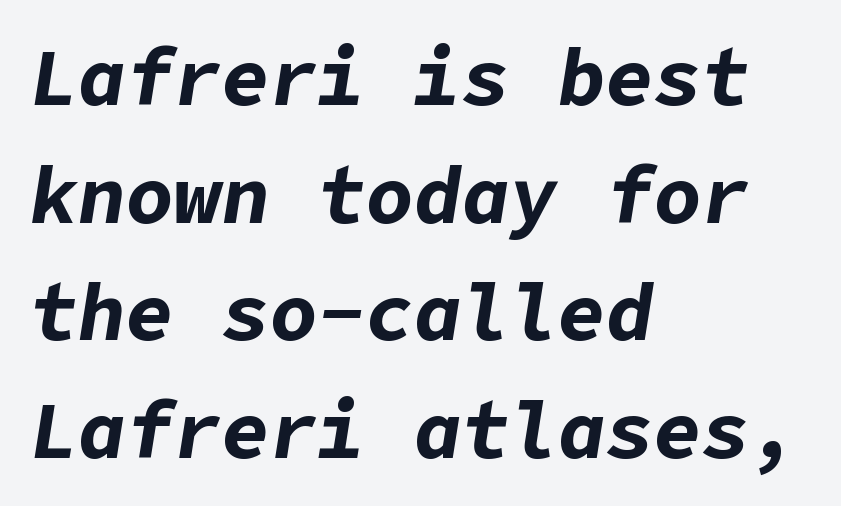
{"italic": "yes", "lean": "right", "slant_degrees": 9, "bold": "yes", "weight": "bold", "width": "normal", "stroke_contrast": "low", "x_height": "medium", "underline": "no", "align": "left", "line_spacing": "normal", "line_spacing_ratio": 1.47, "letter_spacing": "normal", "letter_spacing_em": 0.0, "glyph_px": 80}
